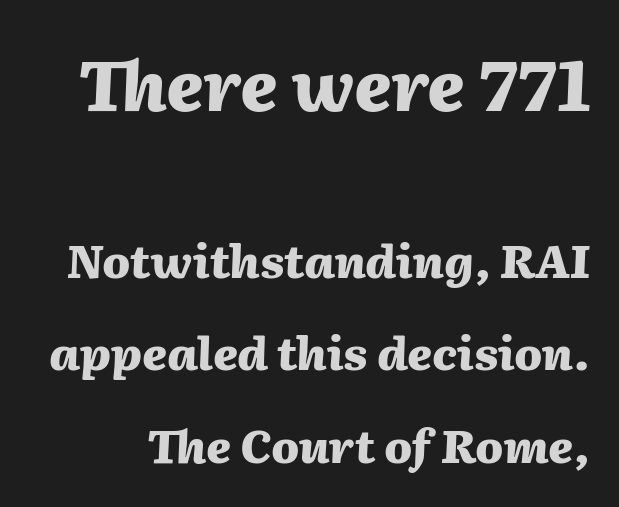
The image shows 69 px heavy type, italic (leaning right); set loose line spacing (2.01x), normal letter spacing, not underlined; the first (top) block is 1.5x larger; medium stroke contrast and a medium x-height.
